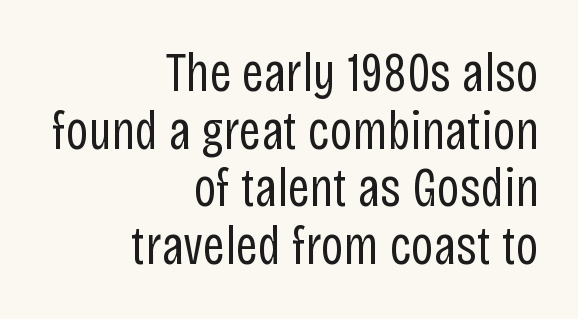
The image shows 55 px regular-weight, condensed sans-serif type, upright; set right-aligned, tight line spacing (1.05x), normal letter spacing, not underlined; low stroke contrast and a large x-height.
